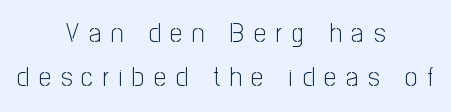
{"italic": "no", "bold": "no", "underline": "no", "align": "center", "line_spacing": "normal", "line_spacing_ratio": 1.63, "letter_spacing": "wide", "letter_spacing_em": 0.36, "glyph_px": 27}
